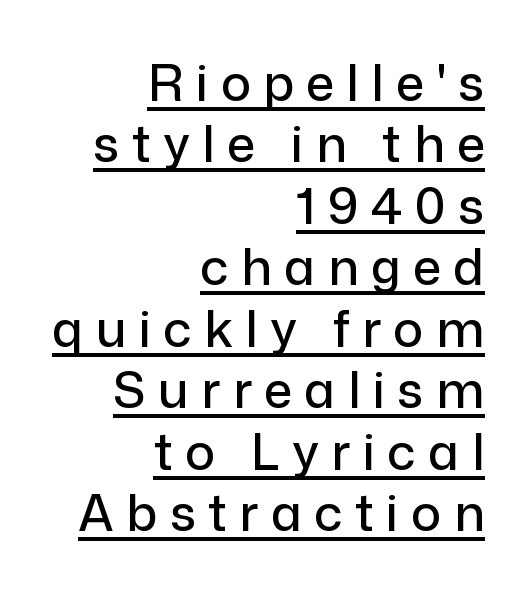
Is this a sans? Yes — the strokes have no serifs. Short note: letters widely spaced. If you drew a line through each stem, it would be perfectly vertical. Note the varied advance widths — an 'i' is clearly narrower than an 'm'.
